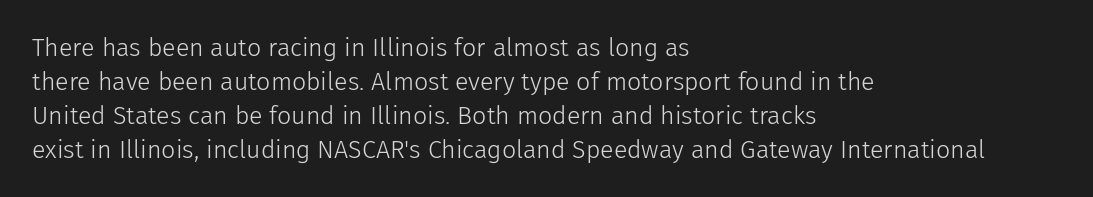
Q: Is the text bold? A: No.
Q: Is the text italic (slanted)? A: No, it is upright.
Q: Is the text underlined? A: No.
Q: How is the paragraph aligned? A: Left-aligned.
Q: Is the spacing between letters normal or unusually wide? A: Normal.
Q: Is the spacing between lines tight, normal or loose? A: Normal.
